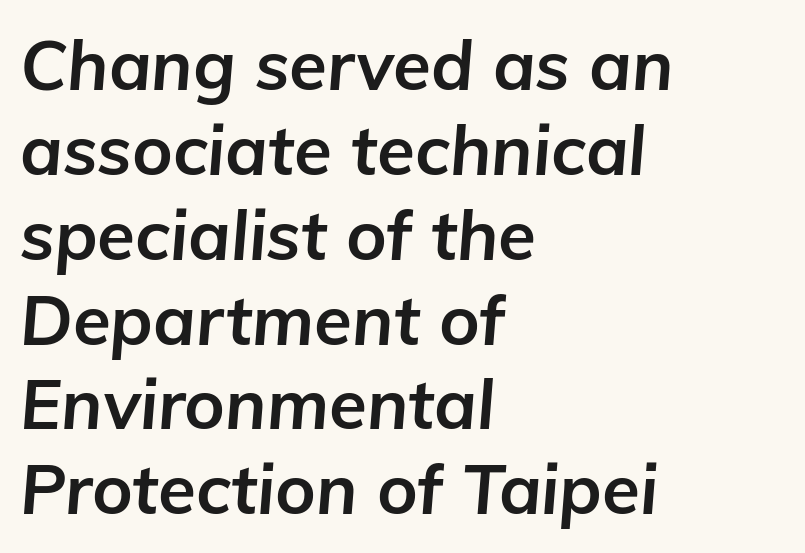
The image shows 69 px bold type, italic (leaning right); set left-aligned, line spacing 1.23x, normal letter spacing, not underlined; low stroke contrast and a medium x-height.
